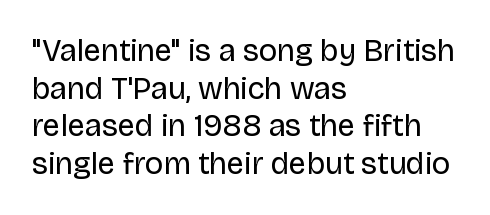
{"serif": "no", "italic": "no", "bold": "no", "weight": "regular", "width": "normal", "stroke_contrast": "low", "x_height": "large", "monospaced": "no", "underline": "no", "align": "left", "line_spacing_ratio": 1.21, "letter_spacing": "normal", "letter_spacing_em": 0.0, "glyph_px": 31}
